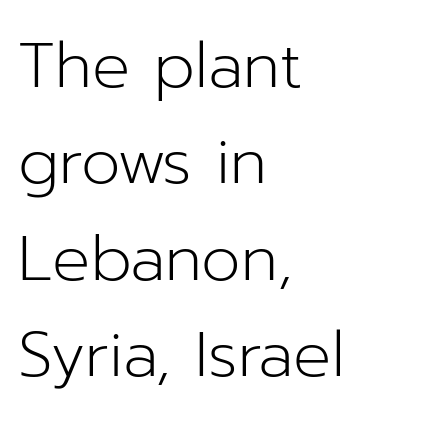
The tracking reads as untouched default to a designer's eye. A normal amount of white space separates one row of letters from the next. Varying glyph widths throughout — classic text-font behaviour. If you drew a ruler down the left edge, every line would touch it. Does the lettering tilt? It doesn't — this is upright. Stems here are at most as thick as an everyday book face.
